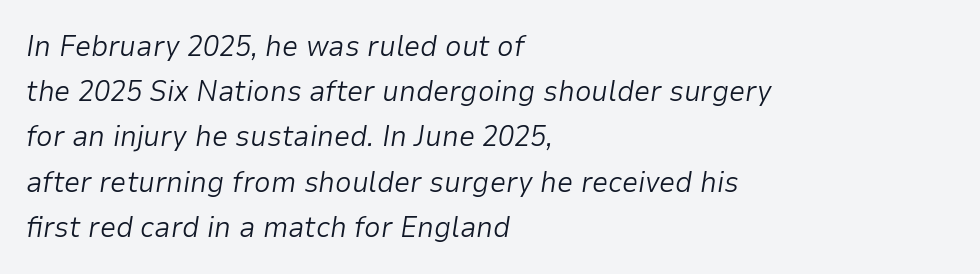
{"italic": "yes", "lean": "right", "slant_degrees": 9, "bold": "no", "weight": "light", "width": "normal", "stroke_contrast": "low", "x_height": "medium", "monospaced": "no", "underline": "no", "align": "left", "line_spacing": "normal", "line_spacing_ratio": 1.56, "letter_spacing": "normal", "letter_spacing_em": 0.0, "glyph_px": 29}
